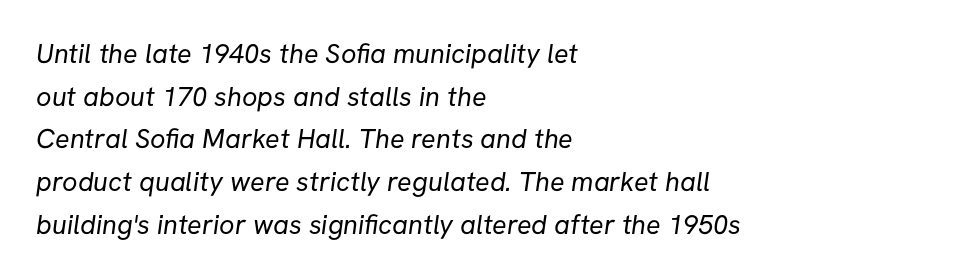
The image shows 27 px text type; set left-aligned, normal line spacing (1.58x), normal letter spacing, not underlined.
